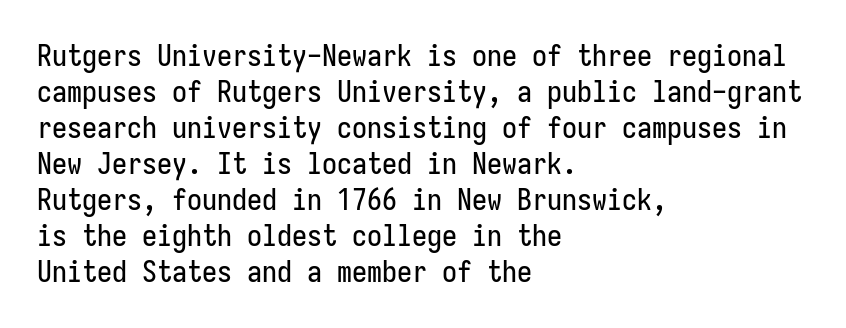
{"serif": "no", "italic": "no", "width": "condensed", "stroke_contrast": "low", "x_height": "medium", "underline": "no", "align": "left", "line_spacing_ratio": 1.2, "letter_spacing": "normal", "letter_spacing_em": 0.0, "glyph_px": 30}
